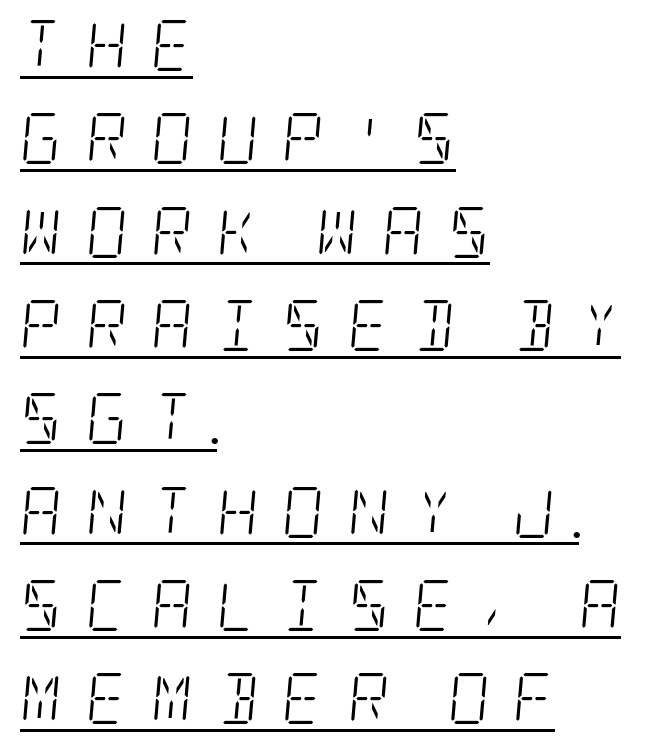
{"serif": "yes", "italic": "yes", "lean": "right", "slant_degrees": 5, "bold": "no", "weight": "light", "width": "condensed", "stroke_contrast": "low", "x_height": "large", "underline": "yes", "align": "left", "line_spacing_ratio": 1.83, "letter_spacing": "wide", "letter_spacing_em": 0.47, "glyph_px": 51}
